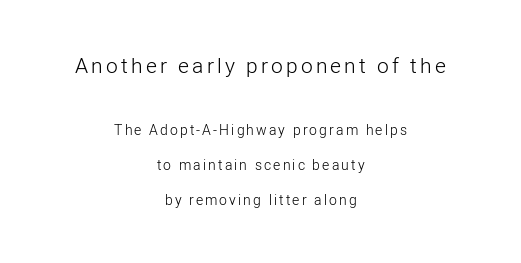
The image shows 21 px text type, upright; set centered, loose line spacing (2.5x), not underlined; the first (top) block is 1.5x larger.
